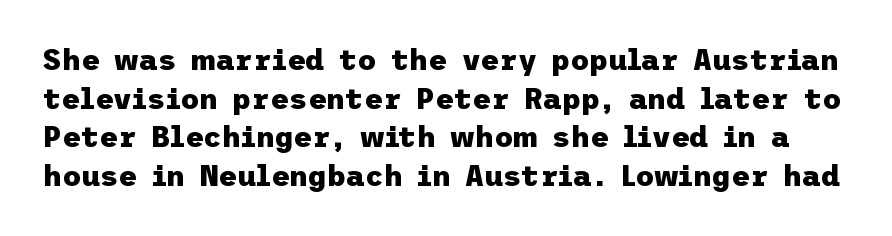
Check under the words: just untouched page. Vertical strokes here are truly vertical. Line spacing here is normal. Compared with typical body copy, the letter spacing here is the same.
